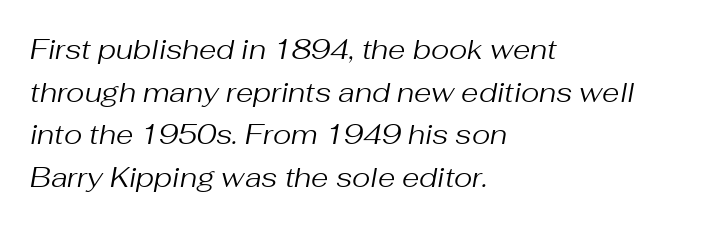
Words float on clear page, feet unadorned. The vertical gap from one line to the next is medium. Spacing between characters is what you'd get straight out of the box. Proportional: the letters do not fall into vertical columns. The paragraph shown leans on its left margin. No letter is thick-stroked: the sample isn't bold.
